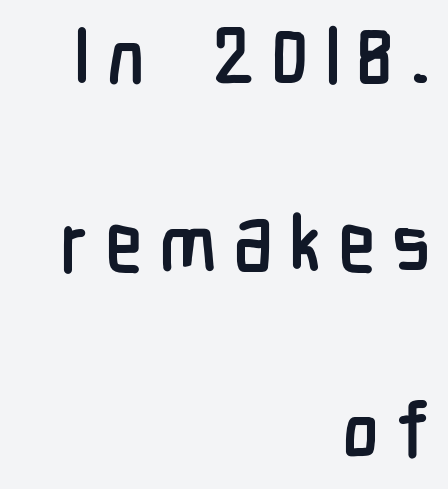
The image shows 79 px condensed sans-serif type, upright; set right-aligned, loose line spacing (2.37x), unusually wide letter spacing (+0.2 em), not underlined; low stroke contrast and a medium x-height.
